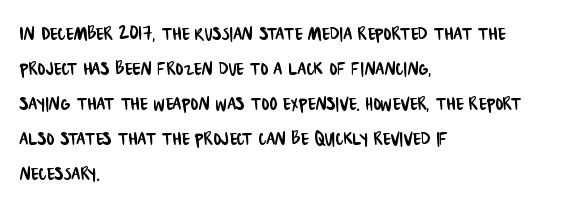
Line starts are locked; line ends wander. Summary of vertical rhythm: regular, with standard interline spacing. What stands out about the letter spacing? Nothing — it is the standard amount. Each row of text sits above clean, open space.
